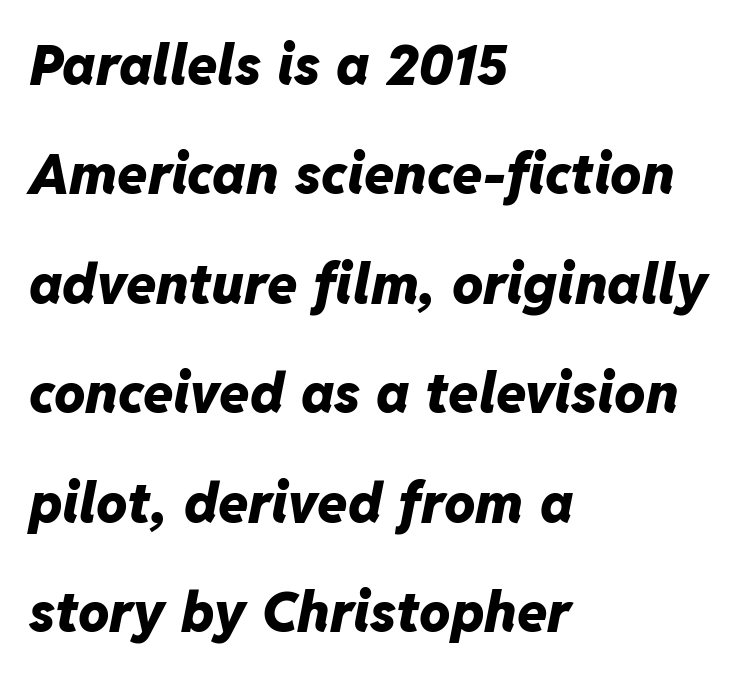
{"italic": "yes", "lean": "right", "slant_degrees": 11, "bold": "yes", "weight": "heavy", "width": "normal", "stroke_contrast": "low", "x_height": "medium", "monospaced": "no", "underline": "no", "align": "left", "line_spacing": "loose", "line_spacing_ratio": 1.99, "letter_spacing": "normal", "letter_spacing_em": 0.0, "glyph_px": 55}
